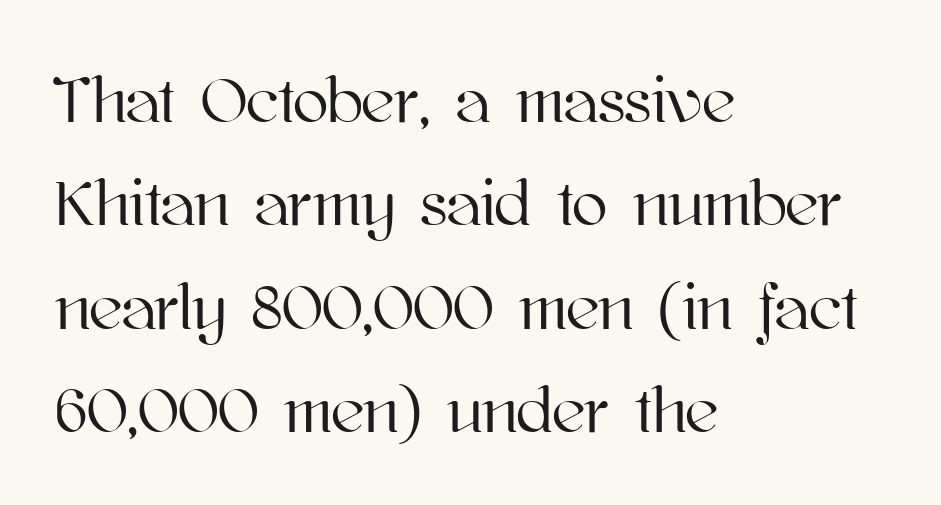
Q: Is the text italic (slanted)? A: No, it is upright.
Q: Is the text underlined? A: No.
Q: How is the paragraph aligned? A: Left-aligned.
Q: Is the spacing between letters normal or unusually wide? A: Normal.
Q: Is the spacing between lines tight, normal or loose? A: Normal.
Q: Width (condensed, normal, or wide)? A: Normal.
Q: Stroke contrast? A: High.
Q: x-height? A: Medium.
Q: Monospaced? A: No.
